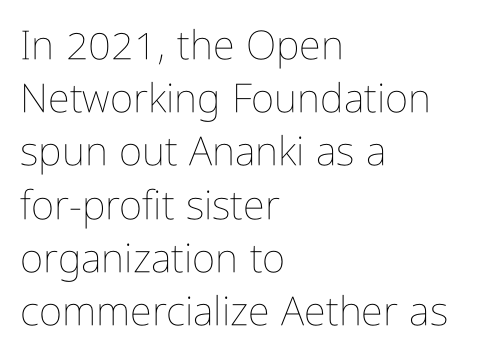
{"italic": "no", "bold": "no", "weight": "thin", "width": "condensed", "stroke_contrast": "low", "x_height": "medium", "monospaced": "no", "underline": "no", "align": "left", "line_spacing": "normal", "line_spacing_ratio": 1.33, "letter_spacing": "normal", "letter_spacing_em": 0.0, "glyph_px": 40}
